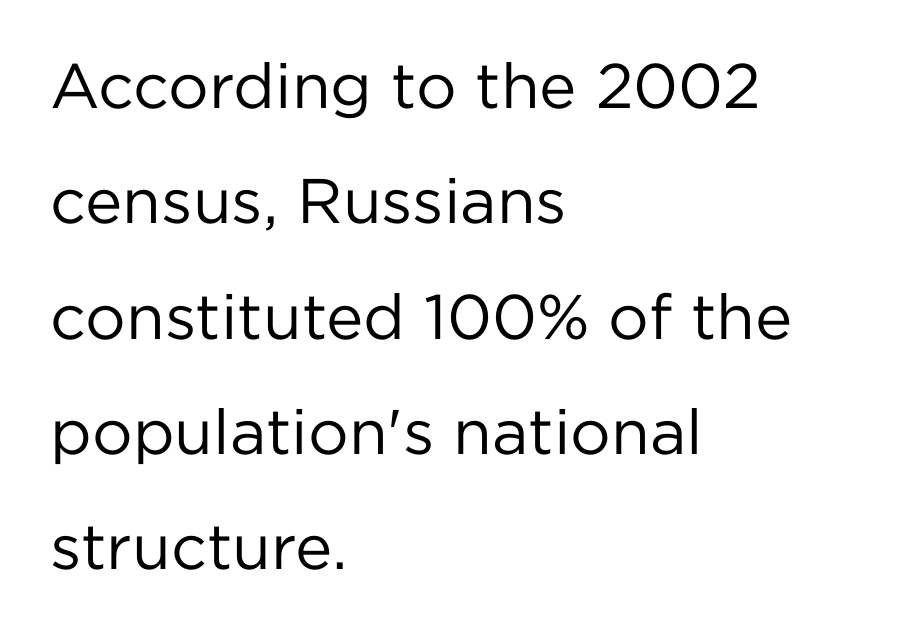
Q: Is the text bold? A: No.
Q: Is the text italic (slanted)? A: No, it is upright.
Q: Is the typeface a serif or a sans-serif typeface? A: Sans-serif.
Q: Is the text underlined? A: No.
Q: How is the paragraph aligned? A: Left-aligned.
Q: Is the spacing between letters normal or unusually wide? A: Normal.
Q: Width (condensed, normal, or wide)? A: Normal.
Q: Stroke contrast? A: Low.
Q: x-height? A: Medium.
Q: Monospaced? A: No.
